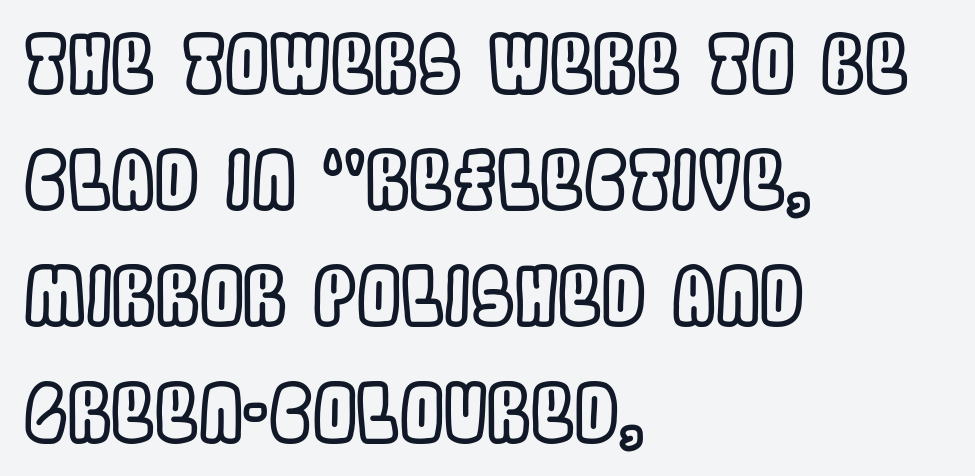
The image shows 78 px condensed type, upright; set left-aligned, normal line spacing (1.49x), normal letter spacing, not underlined; a large x-height.
